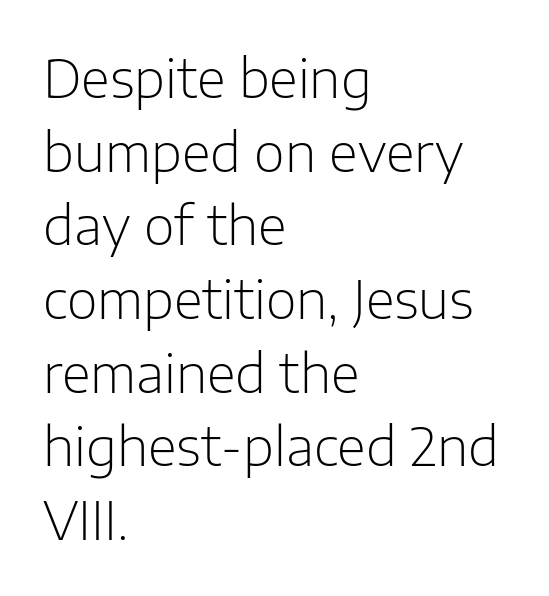
{"serif": "no", "italic": "no", "bold": "no", "weight": "light", "width": "normal", "stroke_contrast": "low", "x_height": "medium", "monospaced": "no", "underline": "no", "align": "left", "line_spacing": "normal", "line_spacing_ratio": 1.39, "letter_spacing": "normal", "letter_spacing_em": 0.0, "glyph_px": 53}
